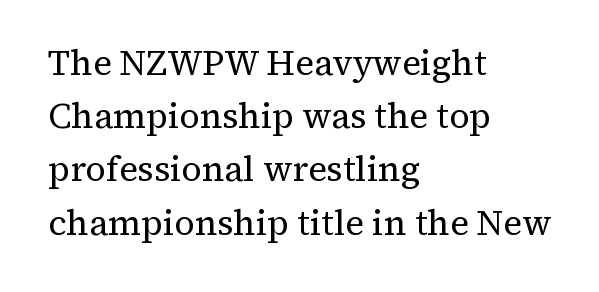
The image shows 35 px regular-weight serif type, upright; set left-aligned, normal line spacing (1.52x), normal letter spacing, not underlined; medium stroke contrast and a medium x-height.
